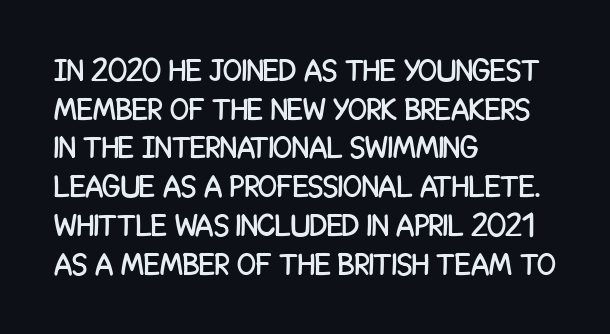
This is sans-serif lettering, the kind often seen on screens and signage. Normally led — the rows are evenly, conventionally spaced. Each letter keeps its own natural width here, so spacing adapts to shape. The rendering anchors every line to the left-hand side.
